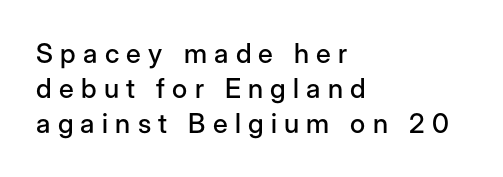
Q: Is the text italic (slanted)? A: No, it is upright.
Q: Is the text underlined? A: No.
Q: How is the paragraph aligned? A: Left-aligned.
Q: Is the spacing between letters normal or unusually wide? A: Unusually wide.
Q: Is the spacing between lines tight, normal or loose? A: Normal.
